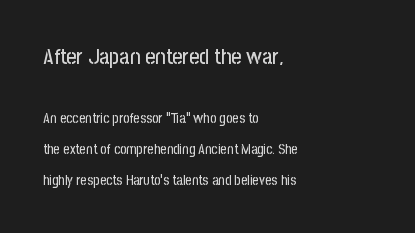
The image shows 22 px text type, upright; set left-aligned, loose line spacing (2.2x), normal letter spacing, not underlined; the first (top) block is 1.57x larger.
